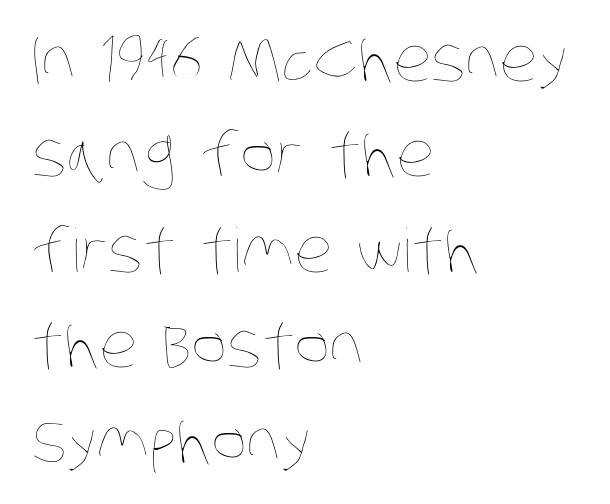
{"bold": "no", "weight": "thin", "width": "condensed", "stroke_contrast": "low", "x_height": "large", "monospaced": "no", "underline": "no", "align": "left", "line_spacing": "normal", "line_spacing_ratio": 1.59, "letter_spacing": "normal", "letter_spacing_em": 0.0, "glyph_px": 60}
